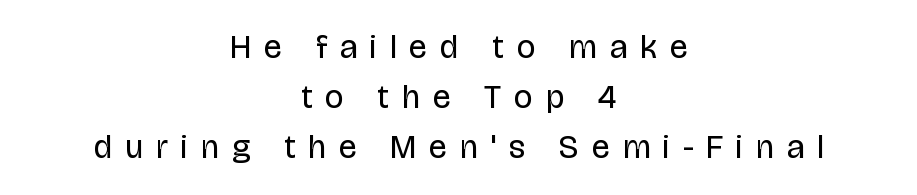
Q: Is the text bold? A: No.
Q: Is the text italic (slanted)? A: No, it is upright.
Q: Is the typeface a serif or a sans-serif typeface? A: Sans-serif.
Q: Is the text underlined? A: No.
Q: How is the paragraph aligned? A: Centered.
Q: Is the spacing between letters normal or unusually wide? A: Unusually wide.
Q: Is the spacing between lines tight, normal or loose? A: Normal.
Q: Width (condensed, normal, or wide)? A: Condensed.
Q: Stroke contrast? A: Low.
Q: x-height? A: Large.
Q: Monospaced? A: No.
